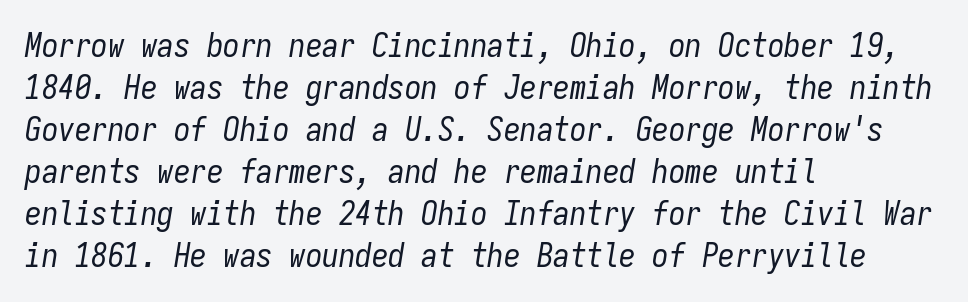
{"italic": "yes", "lean": "right", "slant_degrees": 9, "bold": "no", "weight": "regular", "width": "condensed", "stroke_contrast": "low", "x_height": "medium", "monospaced": "yes", "underline": "no", "align": "left", "line_spacing": "normal", "line_spacing_ratio": 1.27, "letter_spacing": "normal", "letter_spacing_em": 0.0, "glyph_px": 33}
